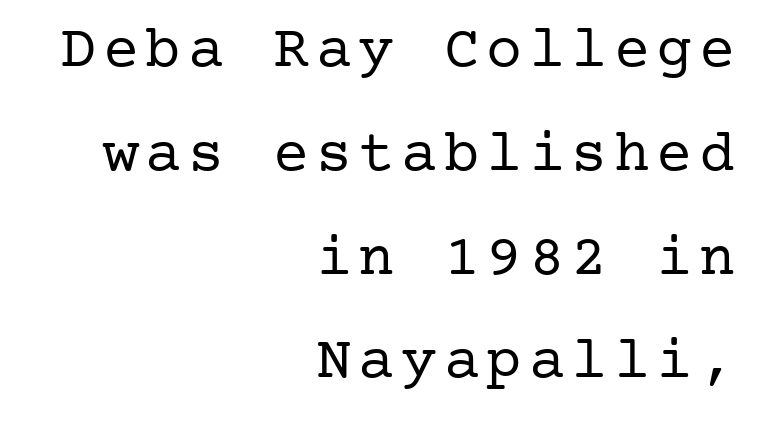
Q: Is the text bold? A: No.
Q: Is the text italic (slanted)? A: No, it is upright.
Q: Is the typeface a serif or a sans-serif typeface? A: Serif.
Q: Is the text underlined? A: No.
Q: How is the paragraph aligned? A: Right-aligned.
Q: Width (condensed, normal, or wide)? A: Normal.
Q: Stroke contrast? A: Low.
Q: x-height? A: Medium.
